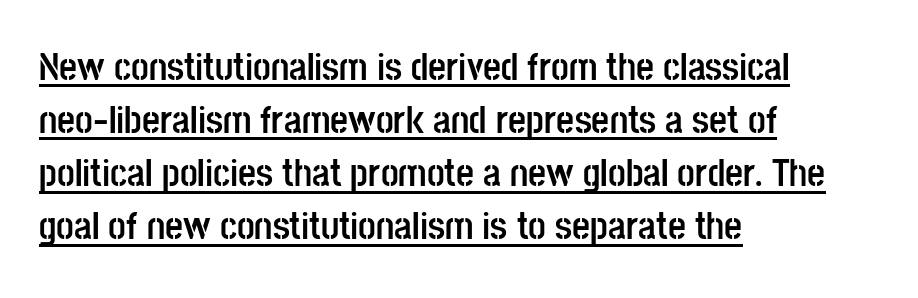
The image shows 39 px semibold, condensed sans-serif type, upright; set left-aligned, normal line spacing (1.36x), normal letter spacing, underlined; low stroke contrast and a large x-height.
